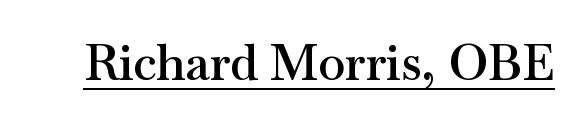
A rule runs beneath these lines of type. How are the letters spaced? Ordinarily, with no added tracking. The typeface chosen for these lines features serifs. Italic: no, the glyphs are upright roman. Slightly chunky letters — semibold, I'd say, not full bold.
